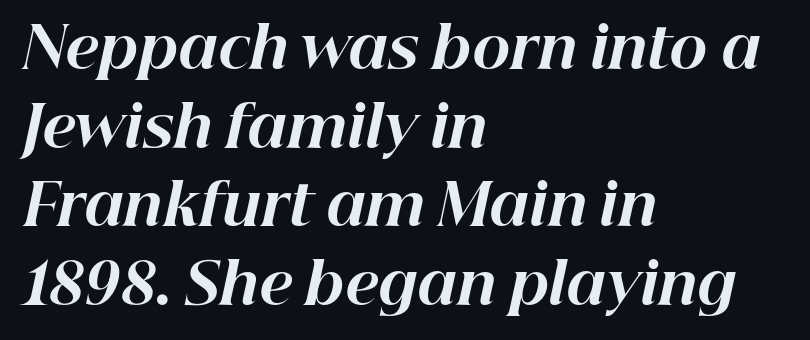
Q: Is the text bold? A: Yes.
Q: Is the text italic (slanted)? A: Yes, it leans right by about 12 degrees.
Q: Is the text underlined? A: No.
Q: How is the paragraph aligned? A: Left-aligned.
Q: Is the spacing between letters normal or unusually wide? A: Normal.
Q: Is the spacing between lines tight, normal or loose? A: Normal.
Q: Width (condensed, normal, or wide)? A: Normal.
Q: Stroke contrast? A: High.
Q: x-height? A: Medium.
Q: Monospaced? A: No.
